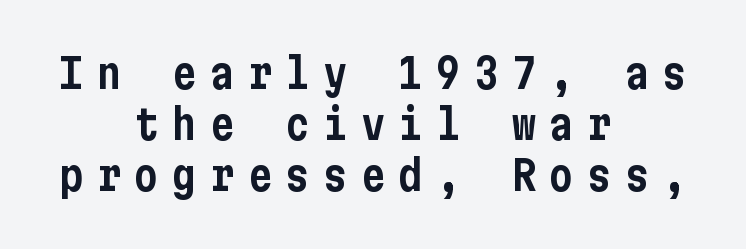
The image shows 41 px condensed sans-serif type, upright; set centered, normal line spacing (1.25x), unusually wide letter spacing (+0.32 em), not underlined; low stroke contrast and a medium x-height.
